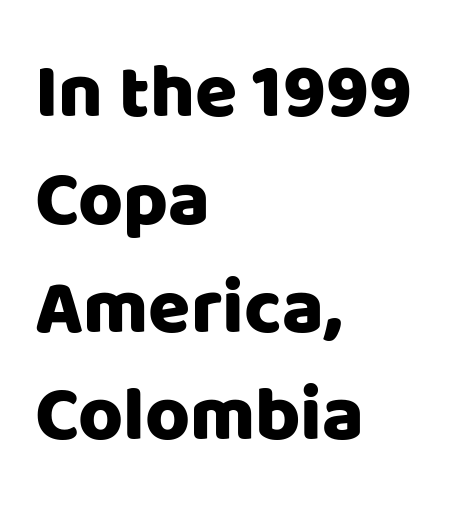
Proportional: the letters do not fall into vertical columns. Alignment: flush left. A roman cut, with each character standing at attention. Decoration check: the copy has no underline. This block has exactly the height ordinary leading produces.
